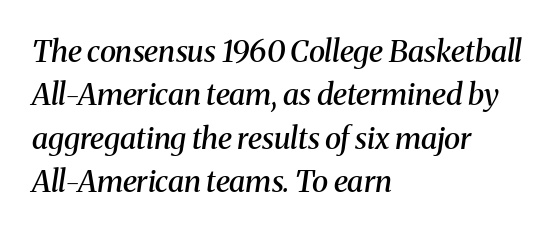
Bare-footed words on every line. Tracking value appears to be zero — textbook default spacing. What kind of face is this? One with serifs. The letters advance in unequal steps, a hallmark of proportional type. Notice how the stems are inclined rather than vertical — that's the hallmark of italics.
